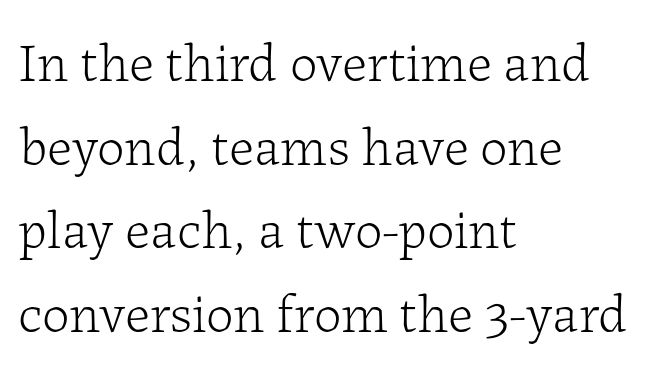
You can tell it's not italic because the verticals are truly vertical. On a weight scale, this lands at 450 or below. Type without underlining. Each word holds together tightly as a unit, with standard inter-letter gaps.
